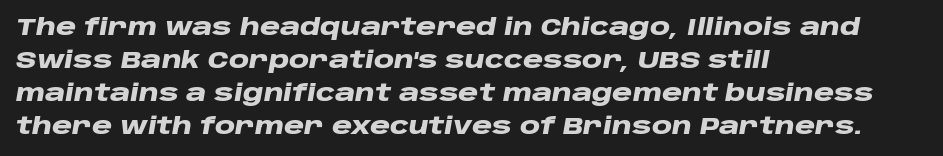
Q: Is the text bold? A: Yes.
Q: Is the text italic (slanted)? A: Yes, it leans right by about 10 degrees.
Q: Is the text underlined? A: No.
Q: How is the paragraph aligned? A: Left-aligned.
Q: Is the spacing between letters normal or unusually wide? A: Normal.
Q: Is the spacing between lines tight, normal or loose? A: Normal.
